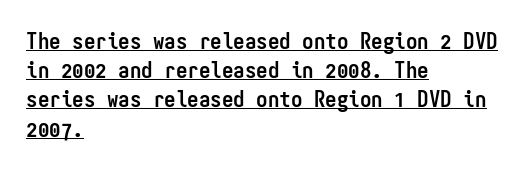
The image shows 23 px bold type, upright; set left-aligned, normal line spacing (1.27x), normal letter spacing, underlined.
